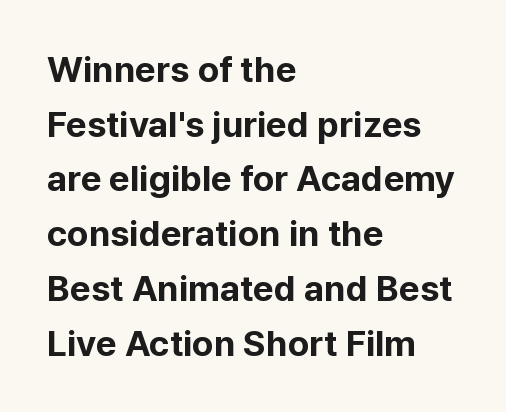
Q: Is the text bold? A: Yes.
Q: Is the text italic (slanted)? A: No, it is upright.
Q: Is the typeface a serif or a sans-serif typeface? A: Sans-serif.
Q: Is the text underlined? A: No.
Q: How is the paragraph aligned? A: Left-aligned.
Q: Is the spacing between letters normal or unusually wide? A: Normal.
Q: Is the spacing between lines tight, normal or loose? A: Normal.
Q: Width (condensed, normal, or wide)? A: Normal.
Q: Stroke contrast? A: Low.
Q: x-height? A: Medium.
Q: Monospaced? A: No.
